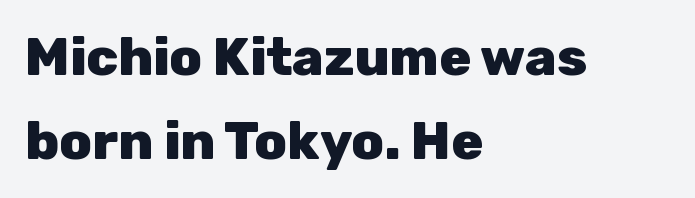
A typesetter would mark this as roman, not italic. Caption: multi-line text, flush left, ragged right. Quick note: underline off. This sample keeps an unexceptional amount of space between lines. The letters advance in unequal steps, a hallmark of proportional type.
